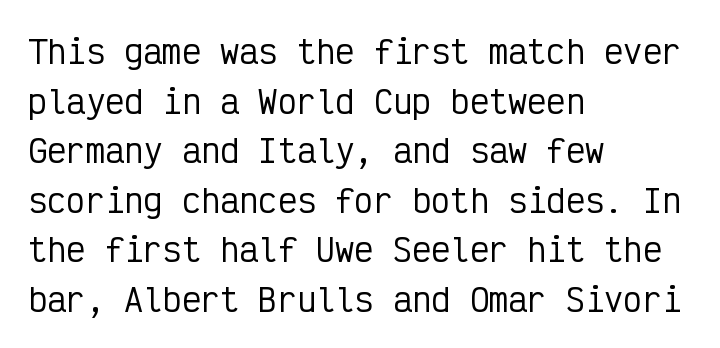
The image shows 32 px condensed sans-serif type, upright, monospaced; set left-aligned, normal line spacing (1.55x), normal letter spacing, not underlined; low stroke contrast and a medium x-height.
